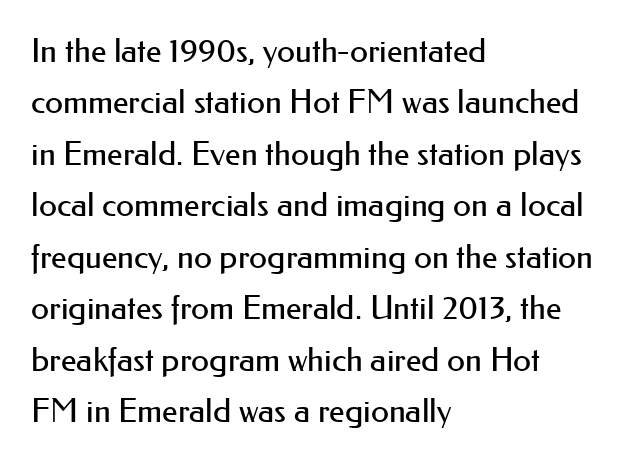
The image shows 33 px regular-weight sans-serif type, upright; set left-aligned, normal line spacing (1.56x), normal letter spacing, not underlined; medium stroke contrast and a small x-height.
